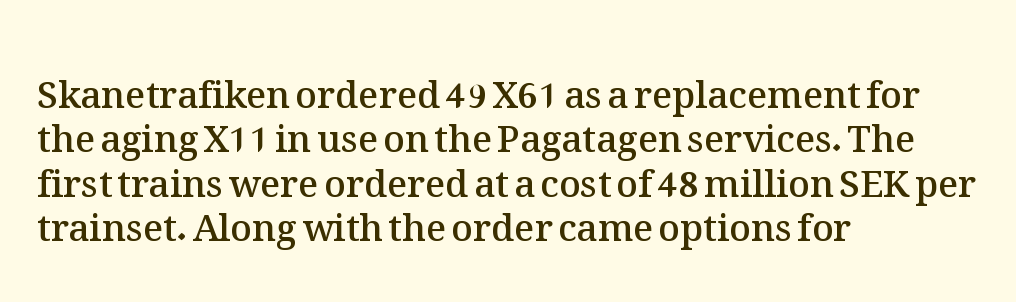
The letterforms sit shoulder to shoulder at normal distance. A typesetter would call this proportional, since set widths differ per character. Every stem runs plumb, perpendicular to the baseline. Check under the words: just untouched page.
